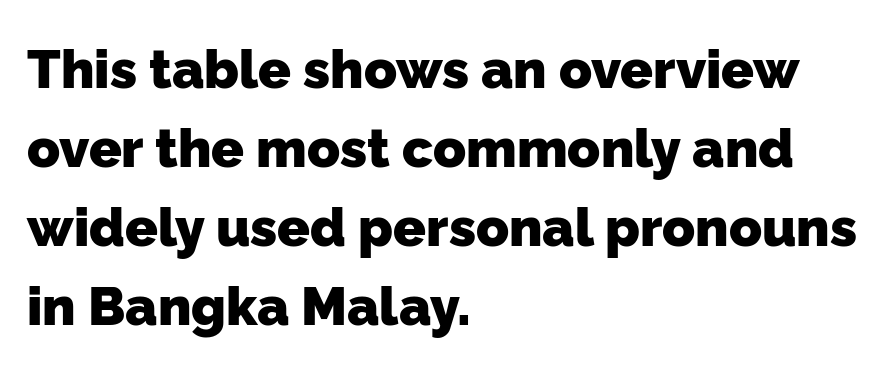
Spacing verdict: proportional, widths tailored to each character. Letter spacing: default. Rule under the text: the space is simply empty. Is the type bold? Yes — the strokes are clearly thick and heavy. The passage is arranged the way most books set body copy — flush left.
